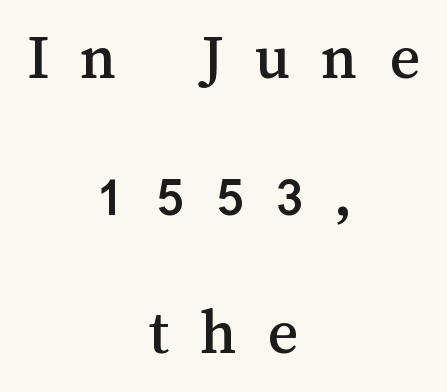
The image shows 66 px text type, upright; set centered, loose line spacing (2.08x), unusually wide letter spacing (+0.47 em), not underlined; medium stroke contrast and a medium x-height.
